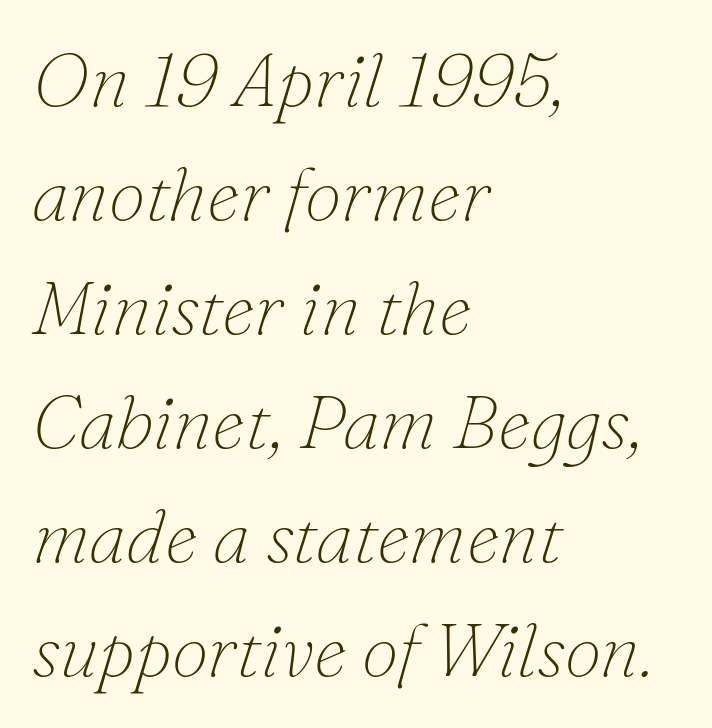
{"serif": "yes", "italic": "yes", "lean": "right", "slant_degrees": 16, "bold": "no", "weight": "thin", "width": "normal", "stroke_contrast": "low", "x_height": "small", "monospaced": "no", "underline": "no", "align": "left", "line_spacing": "normal", "line_spacing_ratio": 1.52, "letter_spacing": "normal", "letter_spacing_em": 0.0, "glyph_px": 75}
